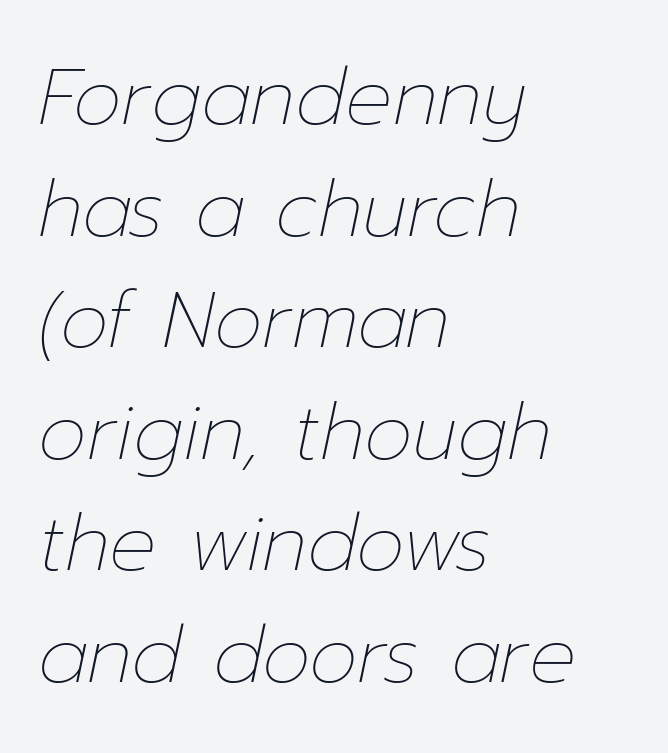
Q: Is the text bold? A: No.
Q: Is the text italic (slanted)? A: Yes, it leans right by about 12 degrees.
Q: Is the text underlined? A: No.
Q: How is the paragraph aligned? A: Left-aligned.
Q: Is the spacing between letters normal or unusually wide? A: Normal.
Q: Is the spacing between lines tight, normal or loose? A: Normal.
Q: Width (condensed, normal, or wide)? A: Normal.
Q: Stroke contrast? A: Low.
Q: x-height? A: Medium.
Q: Monospaced? A: No.
